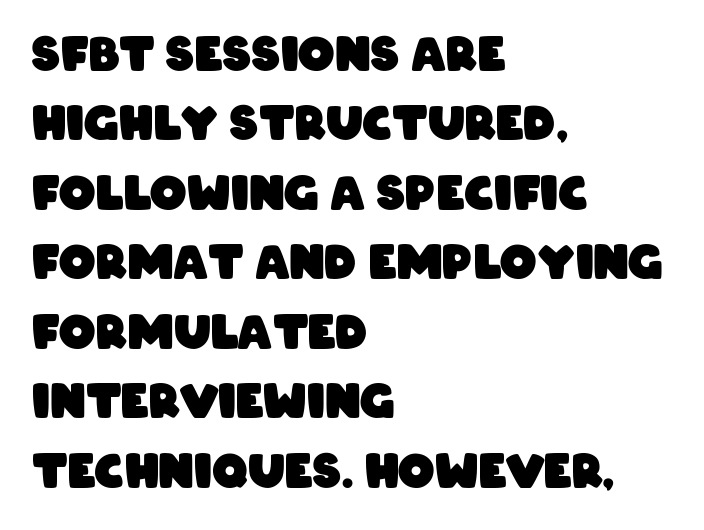
{"serif": "no", "bold": "yes", "weight": "heavy", "width": "condensed", "stroke_contrast": "low", "x_height": "large", "monospaced": "no", "underline": "no", "align": "left", "line_spacing": "normal", "line_spacing_ratio": 1.51, "letter_spacing": "normal", "letter_spacing_em": 0.0, "glyph_px": 46}
